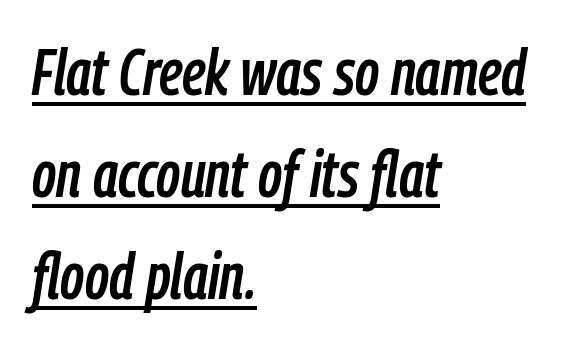
{"italic": "yes", "lean": "right", "slant_degrees": 9, "width": "condensed", "stroke_contrast": "low", "x_height": "medium", "monospaced": "no", "underline": "yes", "align": "left", "line_spacing": "normal", "line_spacing_ratio": 1.57, "letter_spacing": "normal", "letter_spacing_em": 0.0, "glyph_px": 65}
